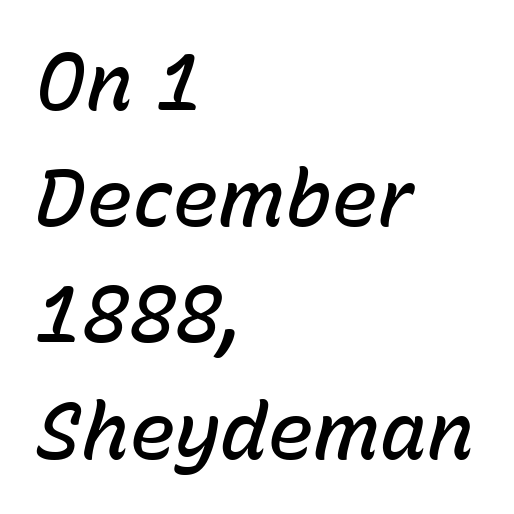
{"italic": "yes", "lean": "right", "slant_degrees": 15, "bold": "semi", "weight": "semibold", "width": "normal", "stroke_contrast": "low", "x_height": "medium", "monospaced": "no", "underline": "no", "align": "left", "line_spacing": "normal", "line_spacing_ratio": 1.49, "letter_spacing": "normal", "letter_spacing_em": 0.0, "glyph_px": 78}
